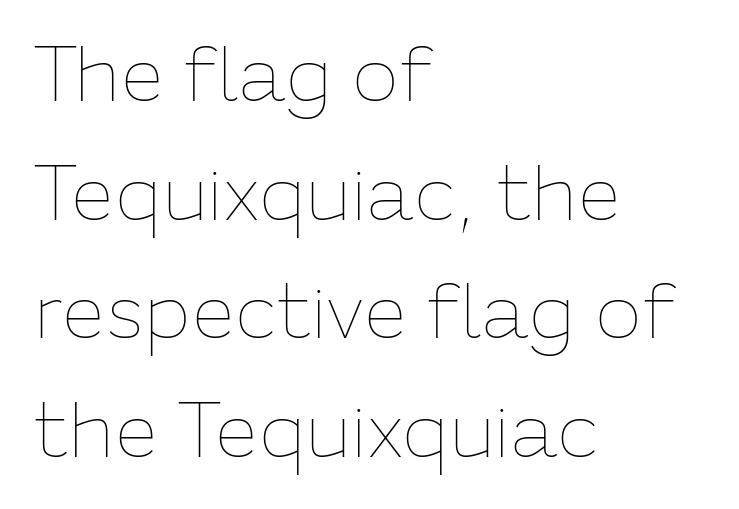
The image shows 78 px thin type, upright; set left-aligned, normal line spacing (1.52x), normal letter spacing, not underlined; low stroke contrast and a medium x-height.
